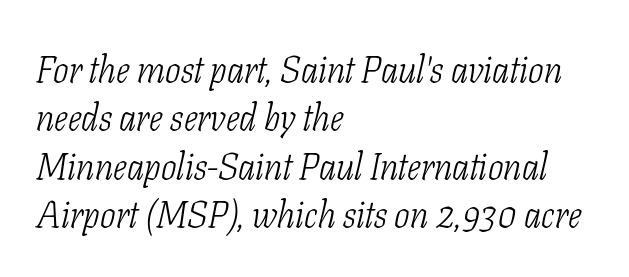
This sample keeps an unexceptional amount of space between lines. Heaviness? Minimal to ordinary, like unemphasized prose. Spacing verdict: proportional, widths tailored to each character. The line texture is even and compact thanks to regular tracking.
